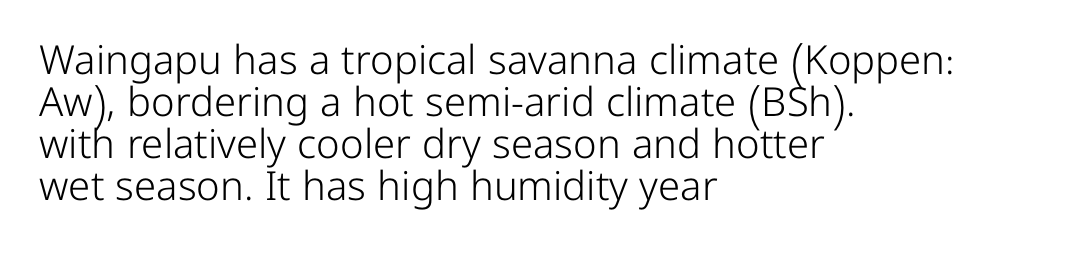
When letters stand straight like this, we call the style roman or upright. Quick note: underline off. Horizontal alignment here is leftward, the default for most running prose. Here the glyphs are tracked normally, forming tight word shapes.
